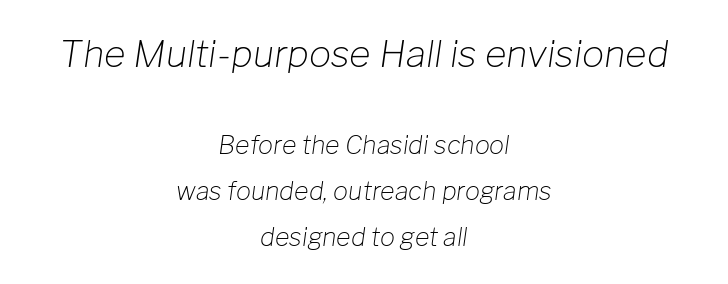
The rag falls on both sides of this text block equally. Character widths vary here, with narrow letters taking less room than wide ones. This is not heavy type; no bold has been used. Nobody touched the tracking dial on this one.
